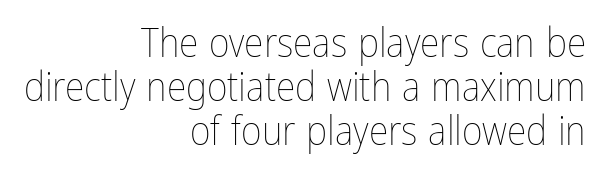
Q: Is the text bold? A: No.
Q: Is the text italic (slanted)? A: No, it is upright.
Q: Is the text underlined? A: No.
Q: How is the paragraph aligned? A: Right-aligned.
Q: Is the spacing between letters normal or unusually wide? A: Normal.
Q: Is the spacing between lines tight, normal or loose? A: Tight.
Q: Width (condensed, normal, or wide)? A: Condensed.
Q: Stroke contrast? A: Low.
Q: x-height? A: Medium.
Q: Monospaced? A: No.
